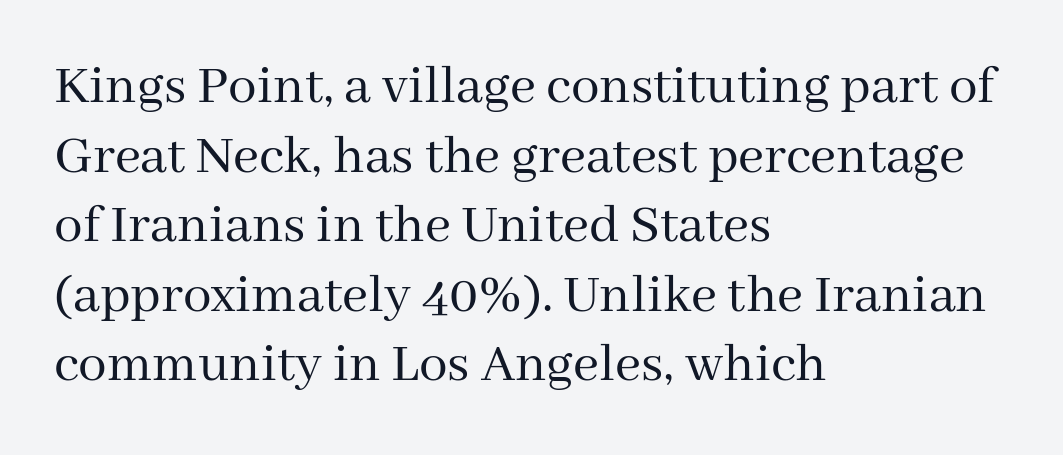
{"serif": "yes", "italic": "no", "bold": "no", "weight": "regular", "width": "normal", "stroke_contrast": "medium", "x_height": "medium", "monospaced": "no", "underline": "no", "align": "left", "line_spacing_ratio": 1.22, "letter_spacing": "normal", "letter_spacing_em": 0.0, "glyph_px": 57}
